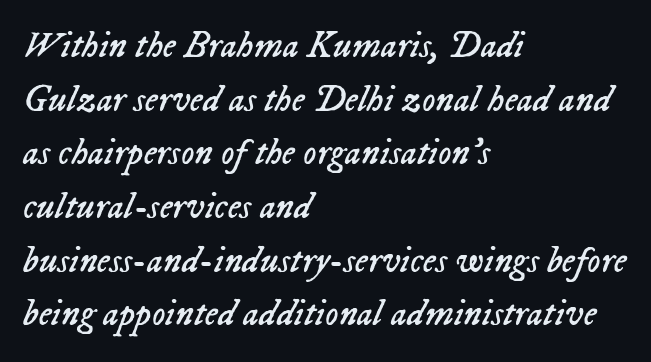
Q: Is the text bold? A: No.
Q: Is the text italic (slanted)? A: Yes, it leans right by about 23 degrees.
Q: Is the text underlined? A: No.
Q: How is the paragraph aligned? A: Left-aligned.
Q: Is the spacing between letters normal or unusually wide? A: Normal.
Q: Is the spacing between lines tight, normal or loose? A: Normal.
Q: Width (condensed, normal, or wide)? A: Normal.
Q: Stroke contrast? A: Low.
Q: x-height? A: Medium.
Q: Monospaced? A: No.
